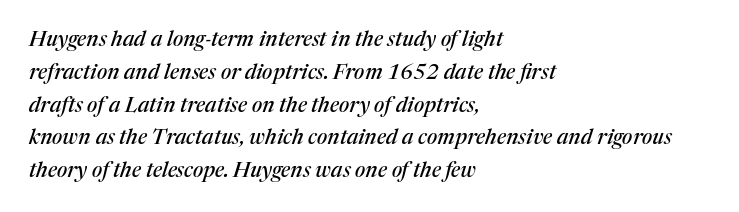
Q: Is the text italic (slanted)? A: Yes, it leans right by about 17 degrees.
Q: Is the text underlined? A: No.
Q: How is the paragraph aligned? A: Left-aligned.
Q: Is the spacing between letters normal or unusually wide? A: Normal.
Q: Is the spacing between lines tight, normal or loose? A: Normal.
